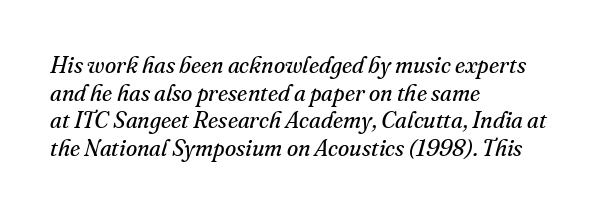
The image shows 23 px text type, italic (leaning right); set left-aligned, line spacing 1.2x, normal letter spacing, not underlined.
